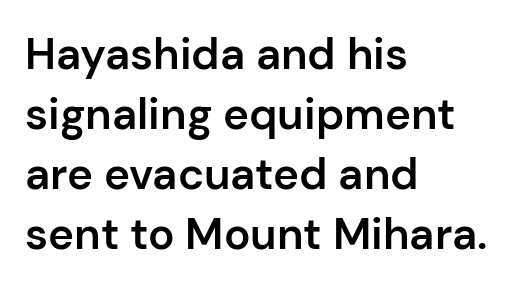
The compositor pushed each line to the left boundary. A clean baseline with only descenders dipping below it. Varying glyph widths throughout — classic text-font behaviour. Slightly chunky letters — semibold, I'd say, not full bold. Tall strokes in this sample are plumb rather than angled. What kind of face is this? One without serifs — a sans.
